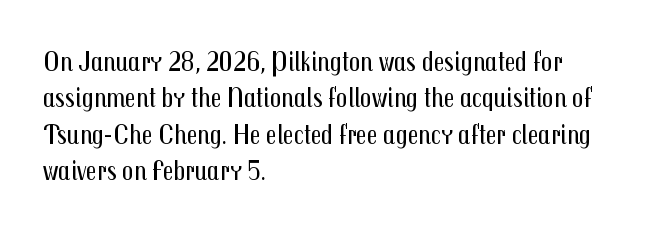
The baseline area is clear. Each letter's strokes conclude bluntly, with no projecting serifs. Does extra space separate the letters? No, they use regular spacing. The font is comparable to plain body text, perhaps lighter.
